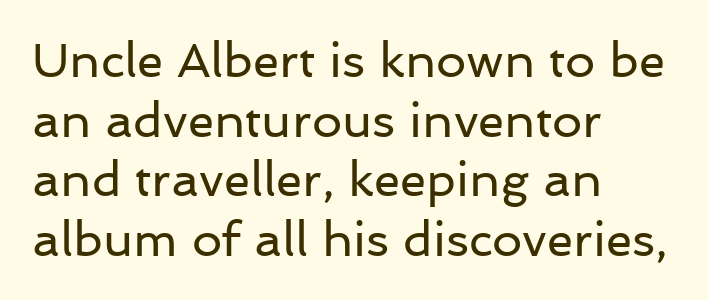
Q: Is the text bold? A: No.
Q: Is the text italic (slanted)? A: No, it is upright.
Q: Is the typeface a serif or a sans-serif typeface? A: Sans-serif.
Q: Is the text underlined? A: No.
Q: How is the paragraph aligned? A: Left-aligned.
Q: Is the spacing between letters normal or unusually wide? A: Normal.
Q: Width (condensed, normal, or wide)? A: Normal.
Q: Stroke contrast? A: Low.
Q: x-height? A: Medium.
Q: Monospaced? A: No.
